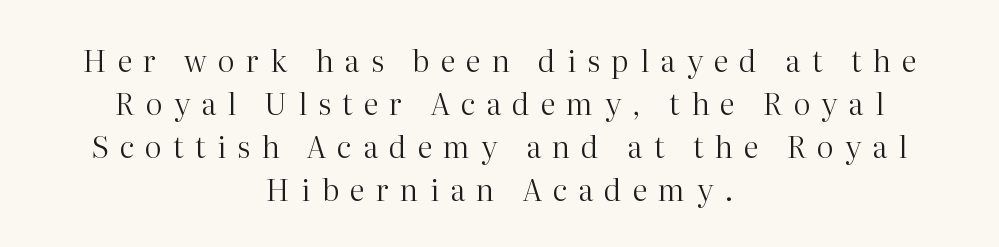
Q: Is the text bold? A: No.
Q: Is the text italic (slanted)? A: No, it is upright.
Q: Is the typeface a serif or a sans-serif typeface? A: Serif.
Q: Is the text underlined? A: No.
Q: How is the paragraph aligned? A: Centered.
Q: Is the spacing between letters normal or unusually wide? A: Unusually wide.
Q: Is the spacing between lines tight, normal or loose? A: Normal.
Q: Width (condensed, normal, or wide)? A: Normal.
Q: Stroke contrast? A: High.
Q: x-height? A: Medium.
Q: Monospaced? A: No.
